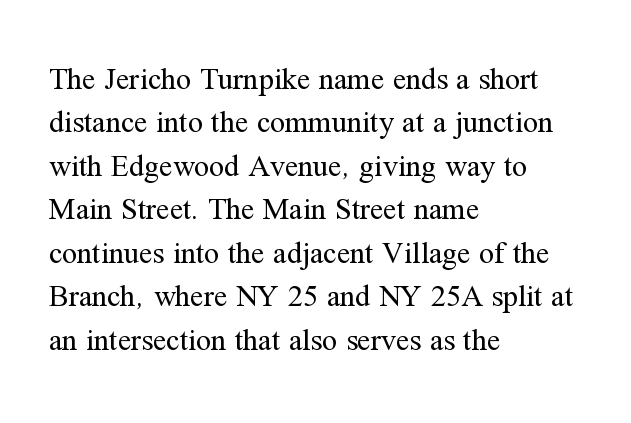
The ragged edge is on the right, which tells us the setting is flush left. The line-height multiplier appears to be the usual default. Looks like regular typesetting: each glyph gets only the width it needs. Does extra space separate the letters? No, they use regular spacing. This is not heavy type; no bold has been used. The specimen omits any rule beneath the text block's lines.
